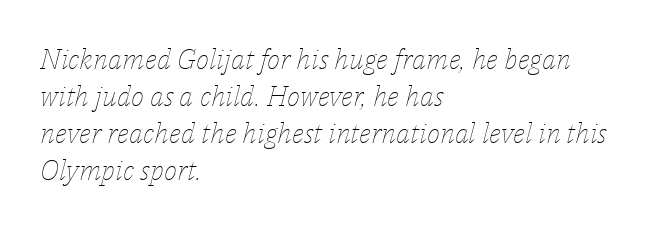
Teacher's note: observe the even left margin — that is flush-left alignment. Each letter keeps its own natural width here, so spacing adapts to shape. Does the leading feel generous? No, just average. Rendered with sloped, italic letterforms.
